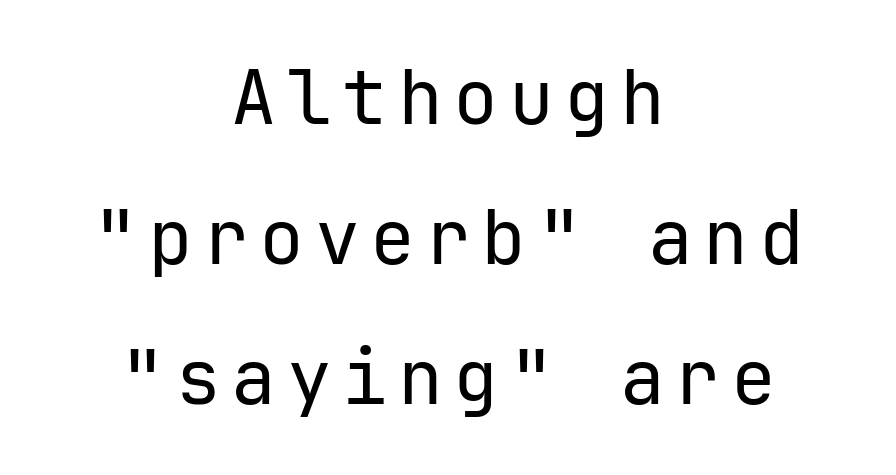
The image shows 75 px regular-weight sans-serif type, upright; set centered, line spacing 1.87x, not underlined; low stroke contrast and a medium x-height.
